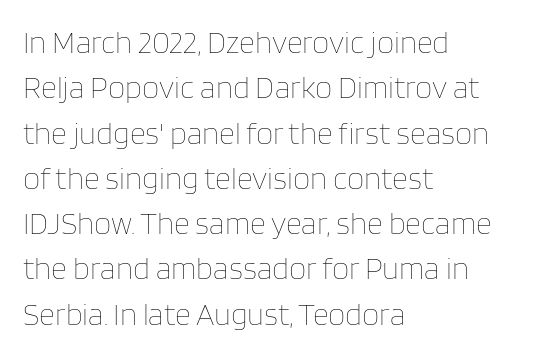
{"italic": "no", "bold": "no", "weight": "thin", "width": "normal", "stroke_contrast": "low", "x_height": "large", "monospaced": "no", "underline": "no", "align": "left", "line_spacing": "normal", "line_spacing_ratio": 1.46, "letter_spacing": "normal", "letter_spacing_em": 0.0, "glyph_px": 31}
